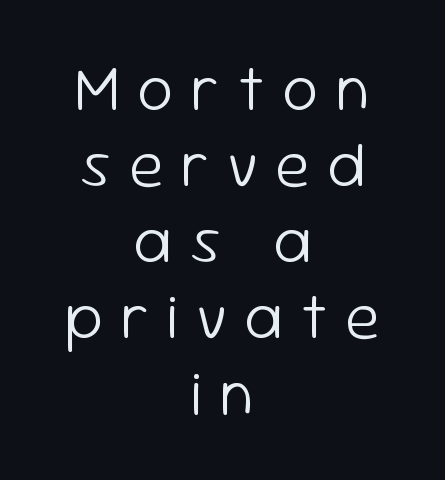
{"serif": "no", "italic": "no", "bold": "no", "weight": "light", "width": "normal", "stroke_contrast": "low", "x_height": "medium", "monospaced": "no", "underline": "no", "align": "center", "line_spacing_ratio": 1.19, "letter_spacing": "wide", "letter_spacing_em": 0.27, "glyph_px": 64}
